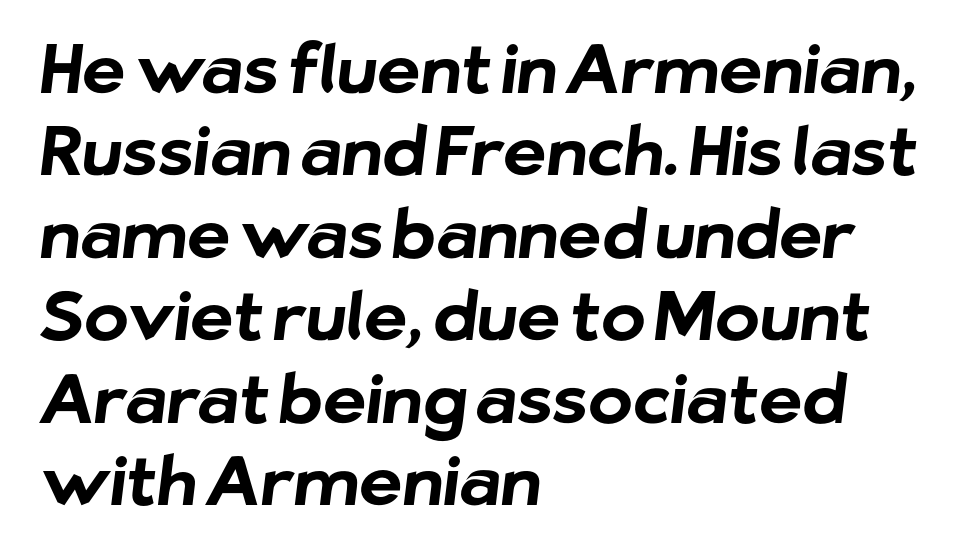
The image shows 67 px bold sans-serif type; set left-aligned, line spacing 1.23x, normal letter spacing, not underlined; low stroke contrast and a medium x-height.
